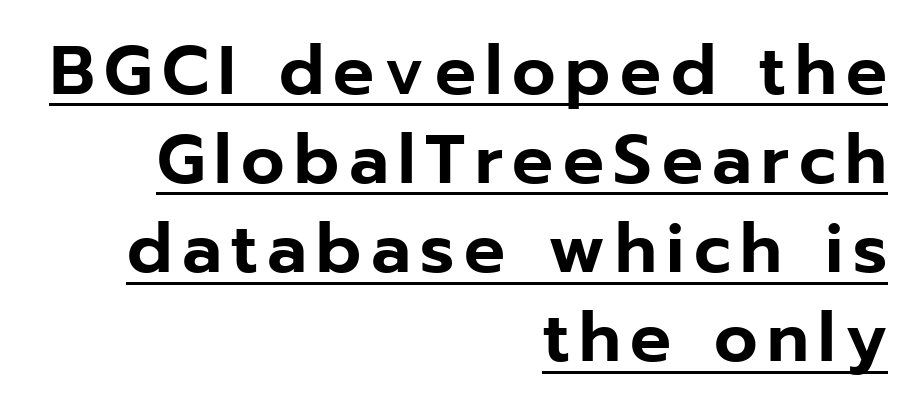
{"serif": "no", "italic": "no", "width": "normal", "stroke_contrast": "low", "x_height": "medium", "monospaced": "no", "underline": "yes", "align": "right", "line_spacing": "normal", "line_spacing_ratio": 1.31, "glyph_px": 68}
